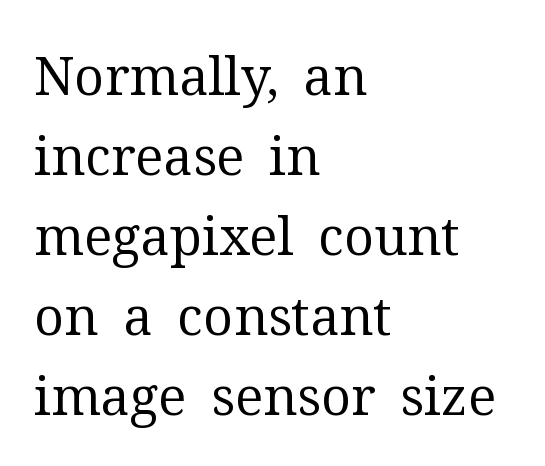
Q: Is the text bold? A: No.
Q: Is the text italic (slanted)? A: No, it is upright.
Q: Is the typeface a serif or a sans-serif typeface? A: Serif.
Q: Is the text underlined? A: No.
Q: How is the paragraph aligned? A: Left-aligned.
Q: Is the spacing between letters normal or unusually wide? A: Normal.
Q: Is the spacing between lines tight, normal or loose? A: Normal.
Q: Width (condensed, normal, or wide)? A: Normal.
Q: Stroke contrast? A: Medium.
Q: x-height? A: Medium.
Q: Monospaced? A: No.
